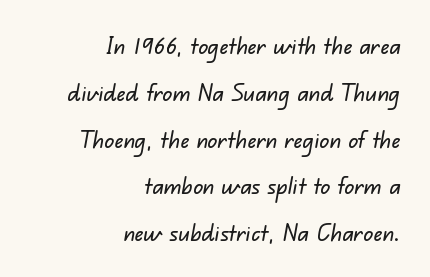
{"underline": "no", "align": "right", "line_spacing": "loose", "line_spacing_ratio": 1.95, "letter_spacing": "normal", "letter_spacing_em": 0.0, "glyph_px": 24}
